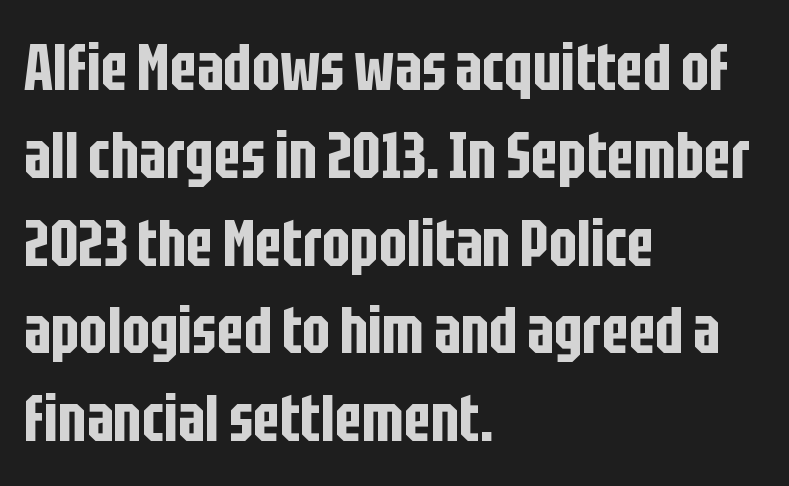
Varying glyph widths throughout — classic text-font behaviour. Nope, no serifs anywhere on these letters. Lines of text with bare space underneath. You could call the tracking neutral — neither tight nor loose. The letters stand upright; this is a roman face.
